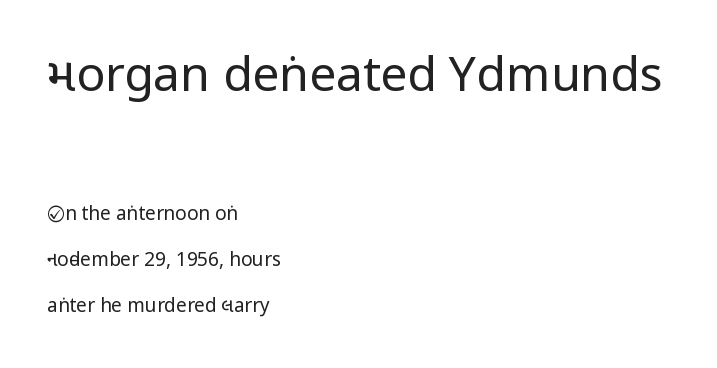
{"serif": "no", "italic": "no", "bold": "no", "weight": "regular", "width": "condensed", "stroke_contrast": "low", "x_height": "large", "monospaced": "no", "underline": "no", "align": "left", "line_spacing": "loose", "line_spacing_ratio": 2.43, "letter_spacing": "normal", "letter_spacing_em": 0.0, "larger_block": "first", "size_ratio": 2.53, "glyph_px": 48}
